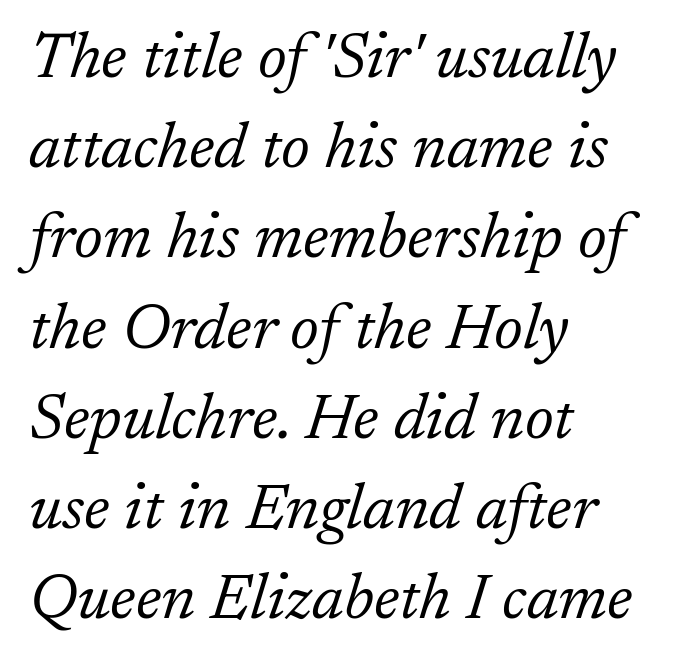
The image shows 64 px light serif type, italic (leaning right); set left-aligned, normal line spacing (1.41x), normal letter spacing, not underlined; low stroke contrast and a medium x-height.
